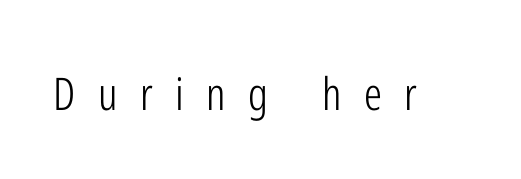
Q: Is the text bold? A: No.
Q: Is the text italic (slanted)? A: No, it is upright.
Q: Is the typeface a serif or a sans-serif typeface? A: Sans-serif.
Q: Is the text underlined? A: No.
Q: Is the spacing between letters normal or unusually wide? A: Unusually wide.
Q: Width (condensed, normal, or wide)? A: Condensed.
Q: Stroke contrast? A: Low.
Q: x-height? A: Medium.
Q: Monospaced? A: No.
